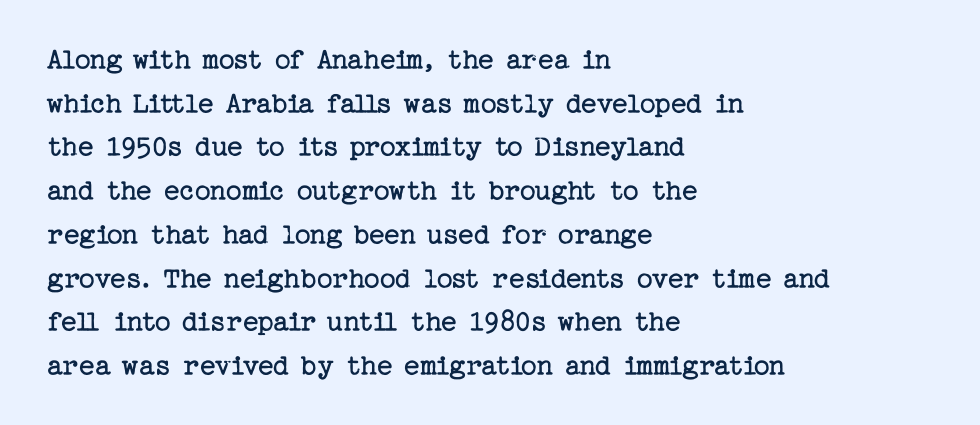
The image shows 31 px regular-weight serif type, upright; set left-aligned, normal line spacing (1.41x), normal letter spacing, not underlined; low stroke contrast and a medium x-height.
